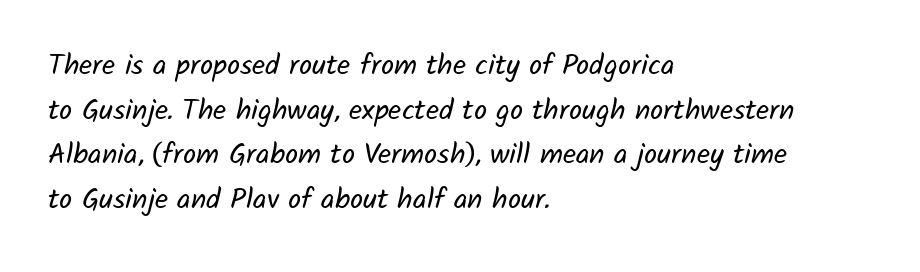
{"serif": "no", "bold": "no", "weight": "regular", "width": "normal", "stroke_contrast": "low", "x_height": "medium", "monospaced": "no", "underline": "no", "align": "left", "line_spacing": "normal", "line_spacing_ratio": 1.54, "letter_spacing": "normal", "letter_spacing_em": 0.0, "glyph_px": 29}
